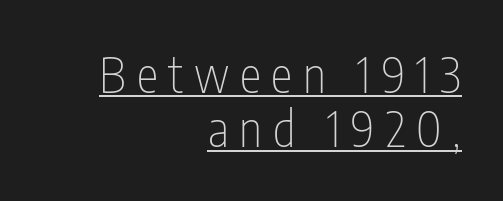
The image shows 49 px thin, condensed sans-serif type, upright; set right-aligned, tight line spacing (1.11x), unusually wide letter spacing (+0.22 em), underlined; low stroke contrast and a medium x-height.
